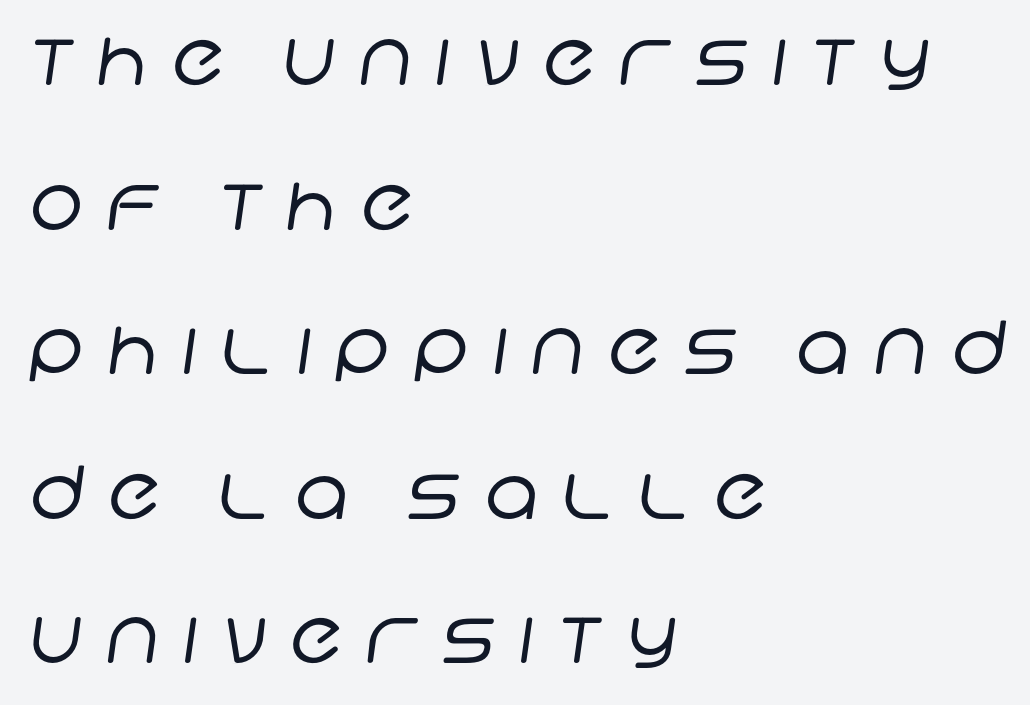
{"serif": "no", "bold": "no", "weight": "regular", "width": "normal", "stroke_contrast": "low", "x_height": "large", "monospaced": "no", "underline": "no", "align": "left", "line_spacing": "loose", "line_spacing_ratio": 1.98, "letter_spacing": "wide", "letter_spacing_em": 0.33, "glyph_px": 73}
